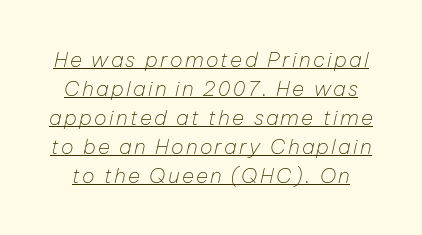
The image shows 21 px text type, italic (leaning right); set normal line spacing (1.38x), underlined.
